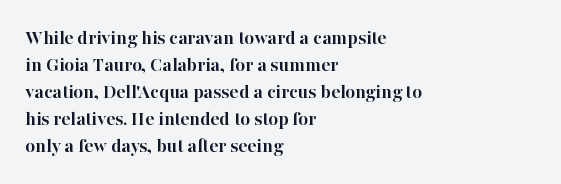
{"italic": "no", "bold": "yes", "underline": "no", "align": "left", "line_spacing": "normal", "line_spacing_ratio": 1.28, "letter_spacing": "normal", "letter_spacing_em": 0.0, "glyph_px": 21}
